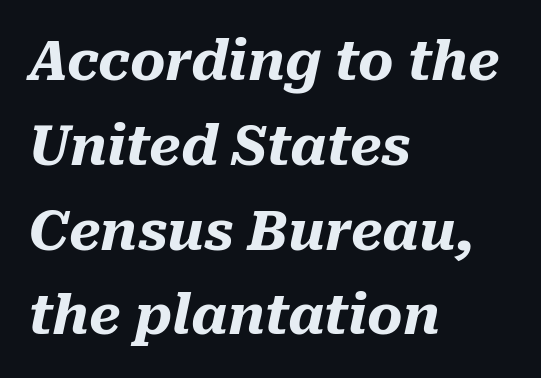
The image shows 54 px heavy type, italic (leaning right); set left-aligned, normal line spacing (1.57x), normal letter spacing, not underlined; medium stroke contrast and a medium x-height.
